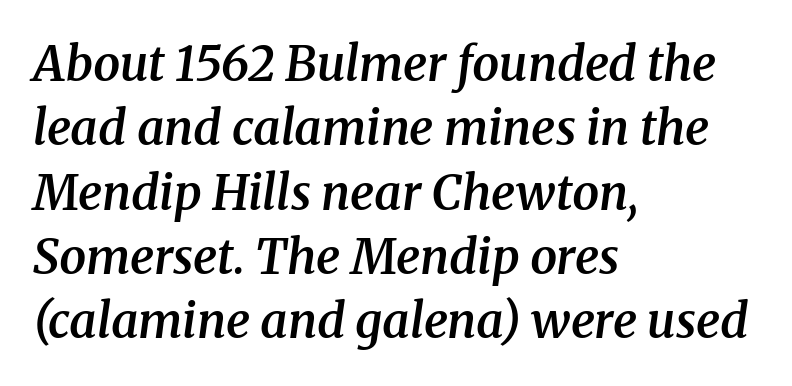
Q: Is the text bold? A: Semi-bold.
Q: Is the text italic (slanted)? A: Yes, it leans right by about 8 degrees.
Q: Is the typeface a serif or a sans-serif typeface? A: Serif.
Q: Is the text underlined? A: No.
Q: How is the paragraph aligned? A: Left-aligned.
Q: Is the spacing between letters normal or unusually wide? A: Normal.
Q: Is the spacing between lines tight, normal or loose? A: Normal.
Q: Width (condensed, normal, or wide)? A: Normal.
Q: Stroke contrast? A: Medium.
Q: x-height? A: Medium.
Q: Monospaced? A: No.
